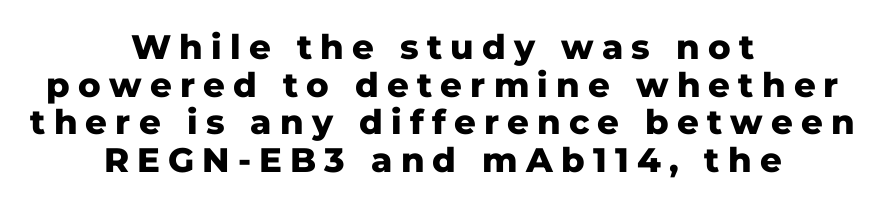
Q: Is the text bold? A: Yes.
Q: Is the text italic (slanted)? A: No, it is upright.
Q: Is the typeface a serif or a sans-serif typeface? A: Sans-serif.
Q: Is the text underlined? A: No.
Q: How is the paragraph aligned? A: Centered.
Q: Is the spacing between letters normal or unusually wide? A: Unusually wide.
Q: Is the spacing between lines tight, normal or loose? A: Tight.
Q: Width (condensed, normal, or wide)? A: Normal.
Q: Stroke contrast? A: Low.
Q: x-height? A: Medium.
Q: Monospaced? A: No.
